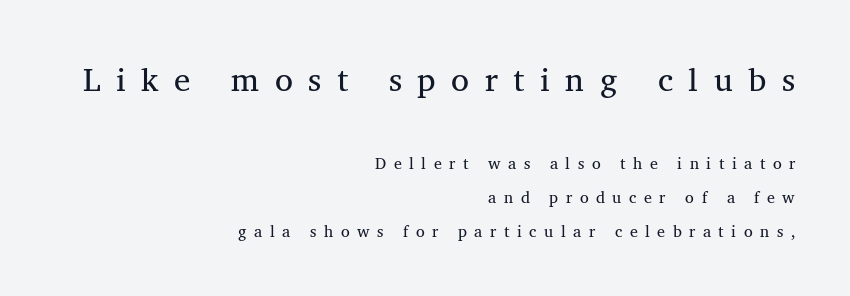
{"serif": "yes", "italic": "no", "bold": "no", "weight": "regular", "width": "normal", "stroke_contrast": "medium", "x_height": "medium", "monospaced": "no", "underline": "no", "align": "right", "line_spacing": "loose", "line_spacing_ratio": 2.11, "letter_spacing": "wide", "letter_spacing_em": 0.47, "larger_block": "first", "size_ratio": 2.06, "glyph_px": 33}
